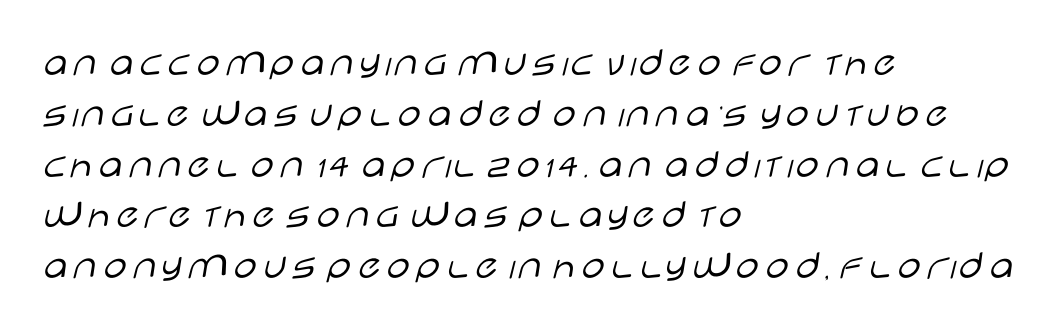
The image shows 42 px light, wide sans-serif type; set left-aligned, line spacing 1.21x, normal letter spacing, not underlined; low stroke contrast and a large x-height.
